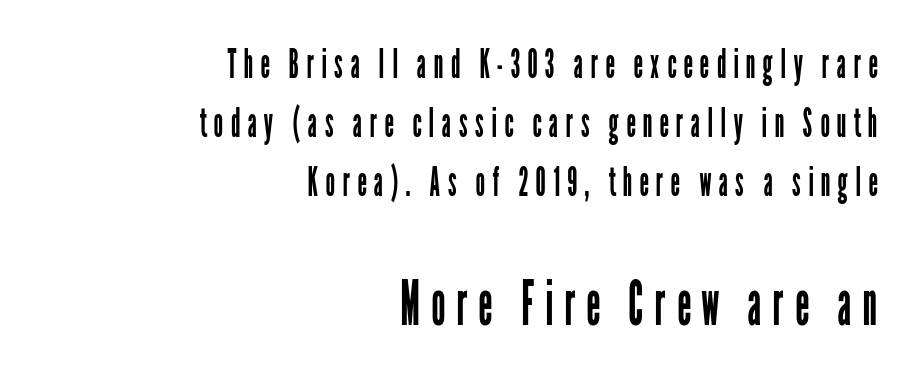
{"serif": "no", "italic": "no", "bold": "no", "weight": "regular", "width": "condensed", "stroke_contrast": "low", "x_height": "medium", "monospaced": "no", "underline": "no", "align": "right", "line_spacing": "normal", "line_spacing_ratio": 1.4, "larger_block": "second", "size_ratio": 1.5, "glyph_px": 63}
